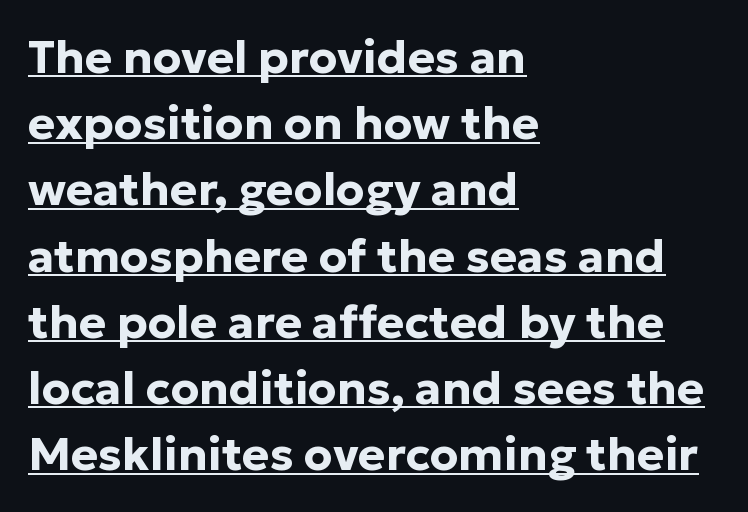
{"serif": "no", "italic": "no", "bold": "yes", "weight": "bold", "width": "normal", "stroke_contrast": "low", "x_height": "medium", "monospaced": "no", "underline": "yes", "align": "left", "line_spacing": "normal", "line_spacing_ratio": 1.44, "letter_spacing": "normal", "letter_spacing_em": 0.0, "glyph_px": 46}
